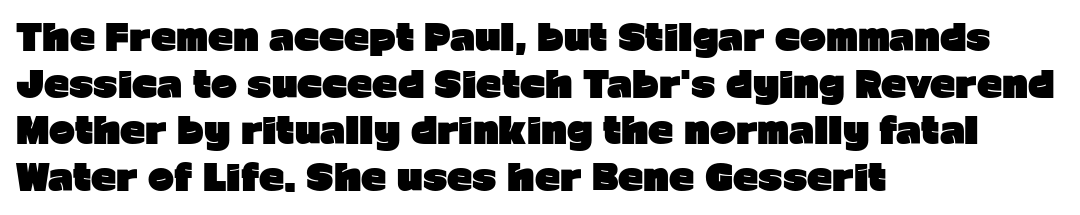
{"serif": "no", "italic": "no", "bold": "yes", "weight": "heavy", "width": "normal", "stroke_contrast": "low", "x_height": "medium", "monospaced": "no", "underline": "no", "align": "left", "line_spacing": "normal", "line_spacing_ratio": 1.33, "letter_spacing": "normal", "letter_spacing_em": 0.0, "glyph_px": 35}
